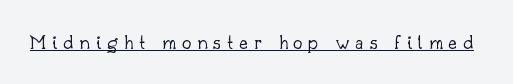
The glyphs are accompanied by a horizontal stroke just below them. The letters are spread apart with noticeably loose tracking. The font is comparable to plain body text, perhaps lighter. Upright lettering throughout.
